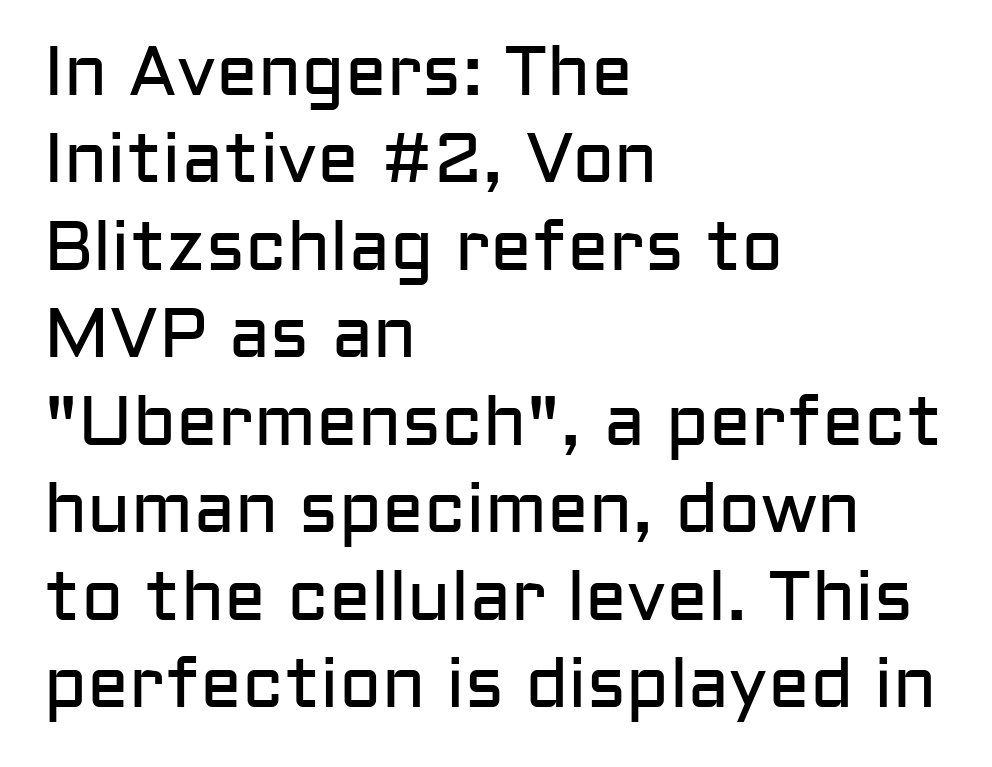
{"serif": "no", "italic": "no", "bold": "no", "weight": "regular", "width": "normal", "stroke_contrast": "low", "x_height": "medium", "monospaced": "no", "underline": "no", "align": "left", "line_spacing": "normal", "line_spacing_ratio": 1.25, "letter_spacing": "normal", "letter_spacing_em": 0.0, "glyph_px": 70}
